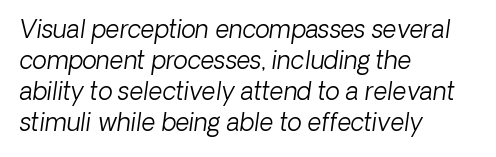
The font sits on the lighter half of the weight spectrum, regular included. Layout note: lines flush left. Regular leading. An italicized treatment has been applied to the whole sample. Glance below the letters and you will spot only blank space.
